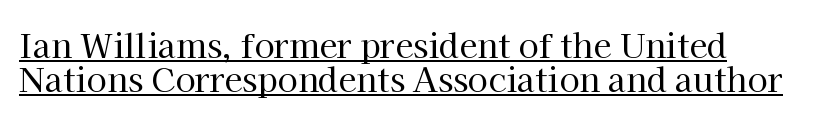
{"serif": "yes", "italic": "no", "bold": "no", "weight": "regular", "width": "normal", "stroke_contrast": "high", "x_height": "medium", "monospaced": "no", "underline": "yes", "align": "left", "line_spacing": "tight", "line_spacing_ratio": 1.02, "letter_spacing": "normal", "letter_spacing_em": 0.0, "glyph_px": 33}
